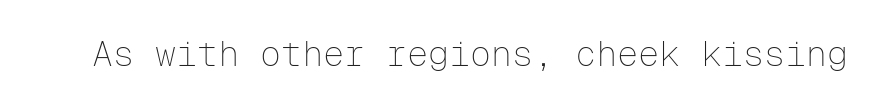
The image shows 35 px thin sans-serif type, upright, monospaced; set normal letter spacing, not underlined; low stroke contrast and a medium x-height.
